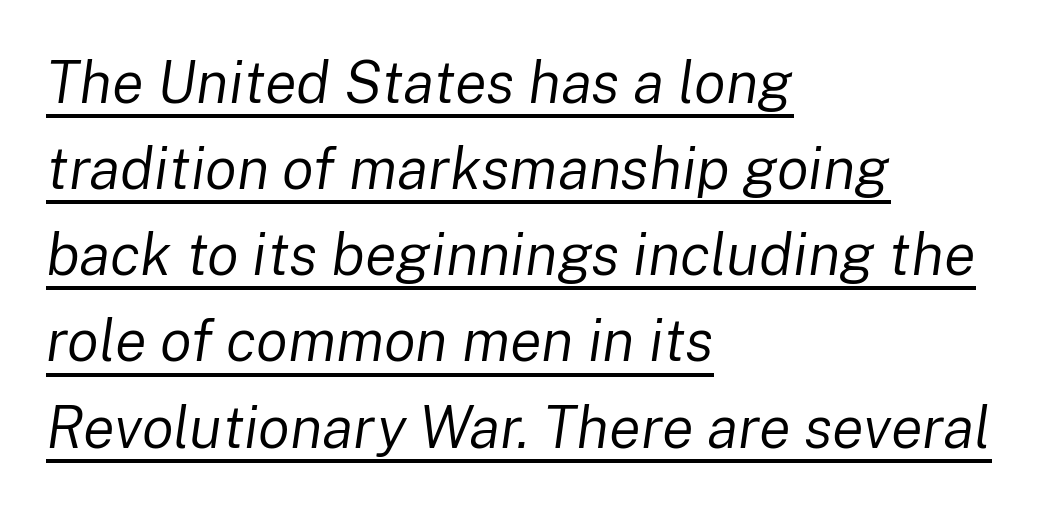
Q: Is the text bold? A: No.
Q: Is the text italic (slanted)? A: Yes, it leans right by about 8 degrees.
Q: Is the text underlined? A: Yes.
Q: How is the paragraph aligned? A: Left-aligned.
Q: Is the spacing between letters normal or unusually wide? A: Normal.
Q: Is the spacing between lines tight, normal or loose? A: Normal.
Q: Width (condensed, normal, or wide)? A: Normal.
Q: Stroke contrast? A: Low.
Q: x-height? A: Medium.
Q: Monospaced? A: No.
